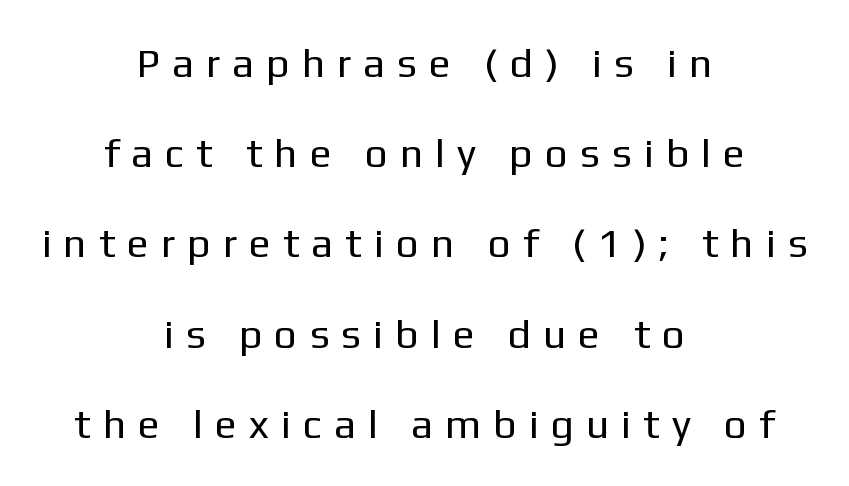
The image shows 41 px regular-weight sans-serif type, upright; set centered, loose line spacing (2.2x), unusually wide letter spacing (+0.29 em), not underlined; low stroke contrast and a medium x-height.
